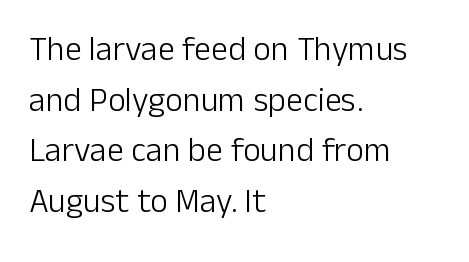
The lines sit at an ordinary, default distance from one another. The designer went with a sans here, leaving each stem footless. You could not count columns in this text — the font is proportionally spaced. The rendering anchors every line to the left-hand side. Tall strokes in this sample are plumb rather than angled.
